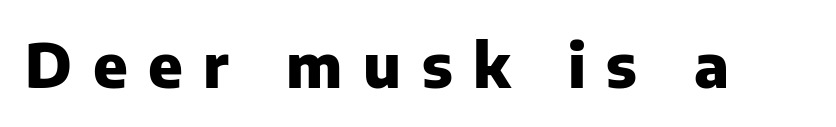
Q: Is the text bold? A: Yes.
Q: Is the text italic (slanted)? A: No, it is upright.
Q: Is the typeface a serif or a sans-serif typeface? A: Sans-serif.
Q: Is the text underlined? A: No.
Q: Is the spacing between letters normal or unusually wide? A: Unusually wide.
Q: Width (condensed, normal, or wide)? A: Normal.
Q: Stroke contrast? A: Low.
Q: x-height? A: Medium.
Q: Monospaced? A: No.
